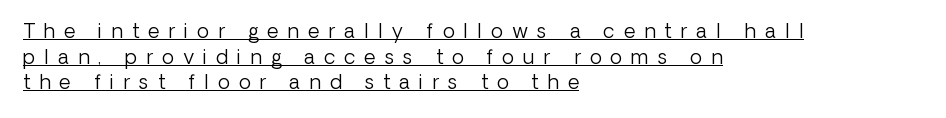
The image shows 20 px text type, upright; set left-aligned, normal line spacing (1.28x), unusually wide letter spacing (+0.45 em), underlined.
